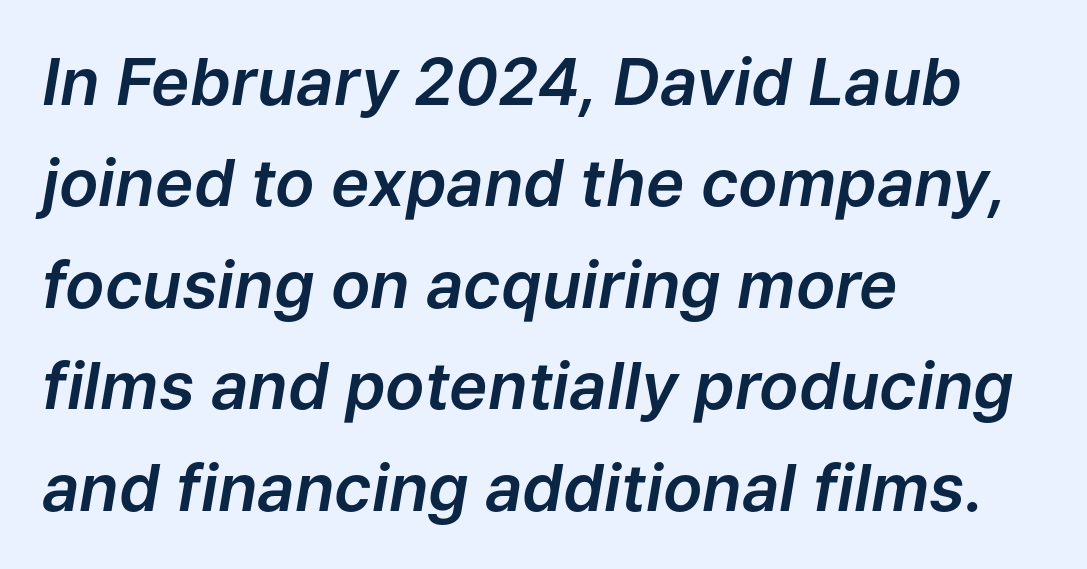
Q: Is the text italic (slanted)? A: Yes, it leans right by about 9 degrees.
Q: Is the text underlined? A: No.
Q: How is the paragraph aligned? A: Left-aligned.
Q: Is the spacing between letters normal or unusually wide? A: Normal.
Q: Is the spacing between lines tight, normal or loose? A: Normal.
Q: Width (condensed, normal, or wide)? A: Normal.
Q: Stroke contrast? A: Low.
Q: x-height? A: Medium.
Q: Monospaced? A: No.
